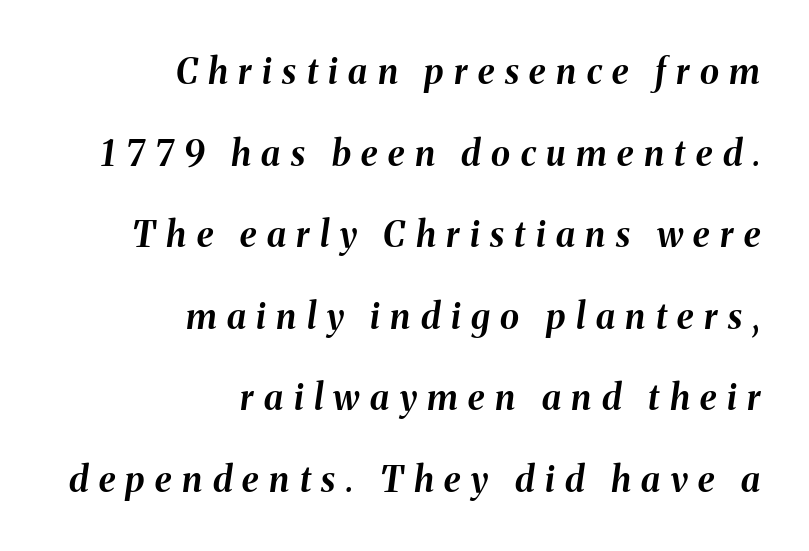
The image shows 35 px bold type, italic (leaning right); set right-aligned, loose line spacing (2.33x), unusually wide letter spacing (+0.3 em), not underlined; medium stroke contrast and a medium x-height.
